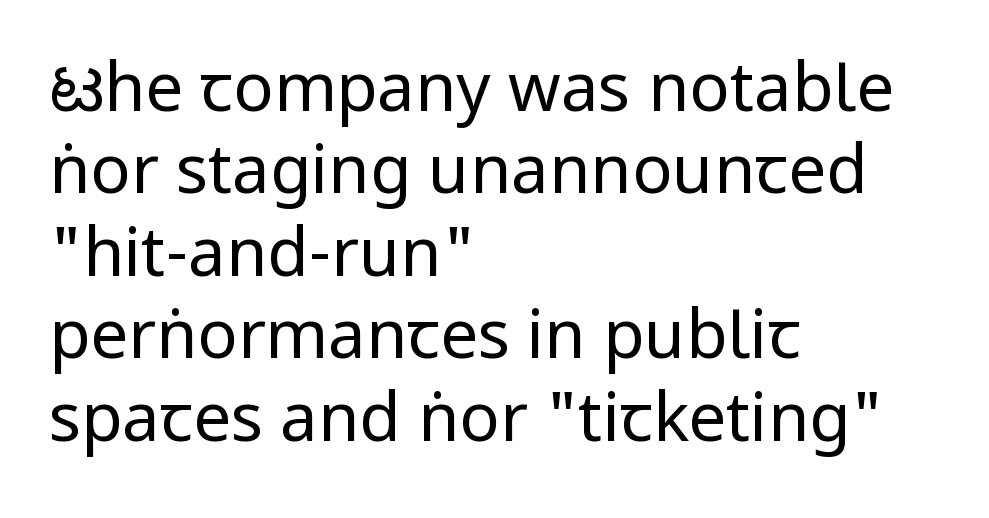
Q: Is the text bold? A: No.
Q: Is the text italic (slanted)? A: No, it is upright.
Q: Is the typeface a serif or a sans-serif typeface? A: Sans-serif.
Q: Is the text underlined? A: No.
Q: How is the paragraph aligned? A: Left-aligned.
Q: Is the spacing between letters normal or unusually wide? A: Normal.
Q: Width (condensed, normal, or wide)? A: Condensed.
Q: Stroke contrast? A: Low.
